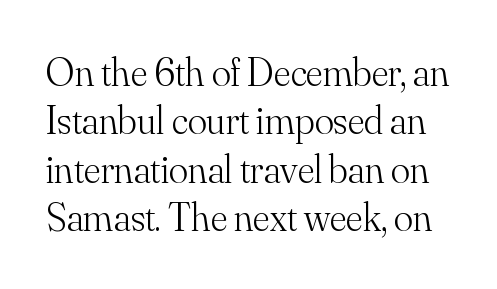
{"serif": "yes", "italic": "no", "bold": "no", "weight": "light", "width": "normal", "stroke_contrast": "medium", "x_height": "small", "monospaced": "no", "underline": "no", "line_spacing_ratio": 1.21, "letter_spacing": "normal", "letter_spacing_em": 0.0, "glyph_px": 40}
